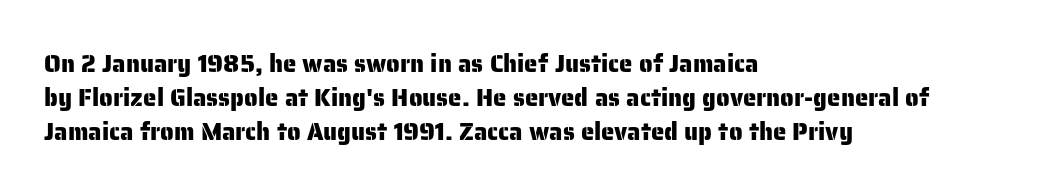
The image shows 24 px text type, upright; set left-aligned, normal line spacing (1.41x), normal letter spacing, not underlined.
